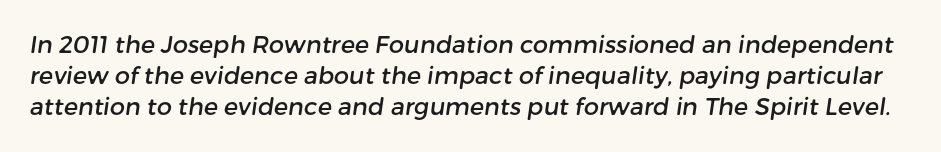
The passage shown stacks its lines at a standard gap. Look at the tracking — it's just the regular setting, nothing added. The glyphs are unaccompanied by any horizontal stroke below them.
